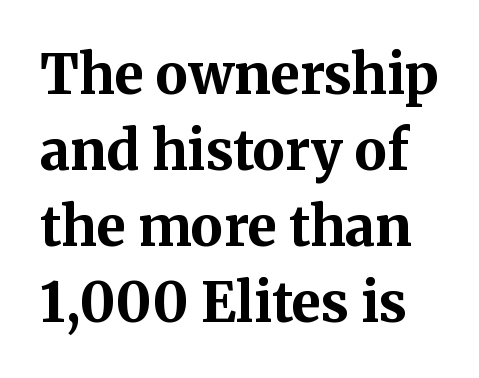
{"serif": "yes", "italic": "no", "bold": "yes", "weight": "bold", "width": "normal", "stroke_contrast": "medium", "x_height": "medium", "monospaced": "no", "underline": "no", "line_spacing": "normal", "line_spacing_ratio": 1.41, "letter_spacing": "normal", "letter_spacing_em": 0.0, "glyph_px": 54}
